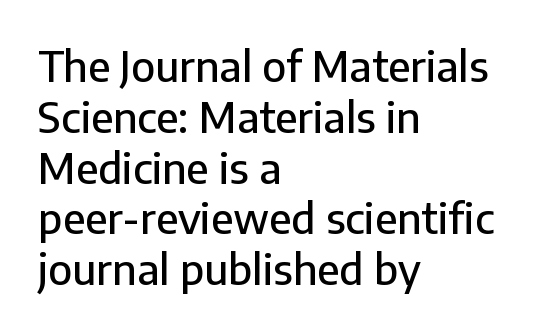
These lines are rendered in a variable-pitch font. The line texture is even and compact thanks to regular tracking. The lettering stays uniformly vertical, giving the passage a roman look. Where is the straight margin? On the left. Check the space under the baseline: it is left empty.
